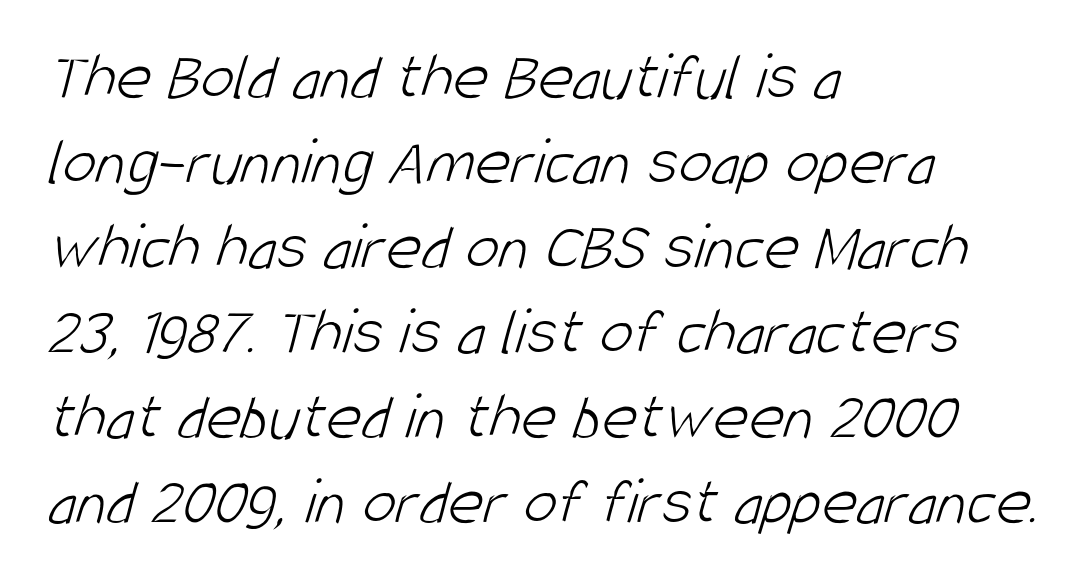
{"serif": "no", "bold": "no", "weight": "light", "width": "condensed", "stroke_contrast": "low", "x_height": "large", "monospaced": "no", "underline": "no", "align": "left", "line_spacing": "normal", "line_spacing_ratio": 1.25, "letter_spacing": "normal", "letter_spacing_em": 0.0, "glyph_px": 68}
